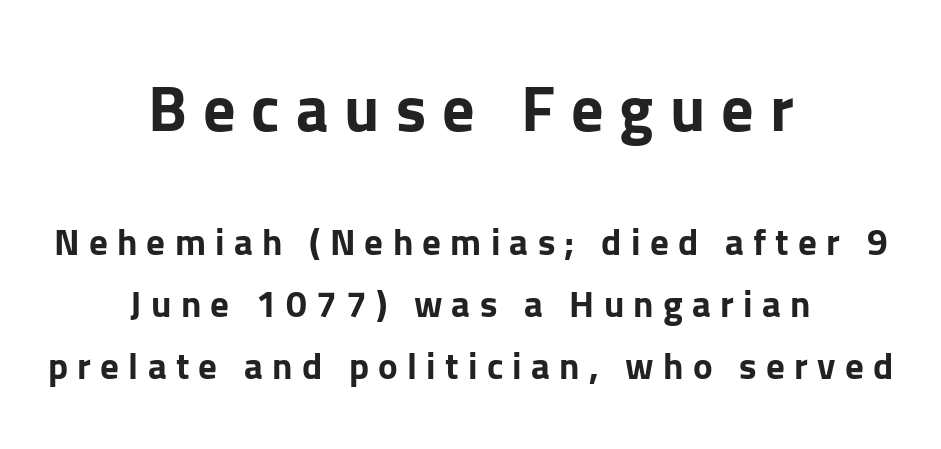
{"serif": "no", "italic": "no", "bold": "yes", "weight": "bold", "width": "normal", "stroke_contrast": "low", "x_height": "medium", "monospaced": "no", "underline": "no", "align": "center", "line_spacing": "normal", "line_spacing_ratio": 1.68, "letter_spacing": "wide", "letter_spacing_em": 0.25, "larger_block": "first", "size_ratio": 1.73, "glyph_px": 64}
